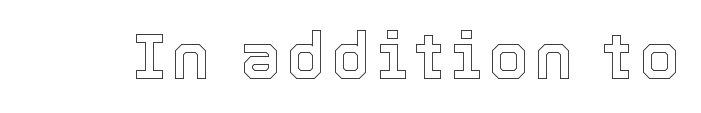
The image shows 64 px text type, upright; set not underlined; a medium x-height.
